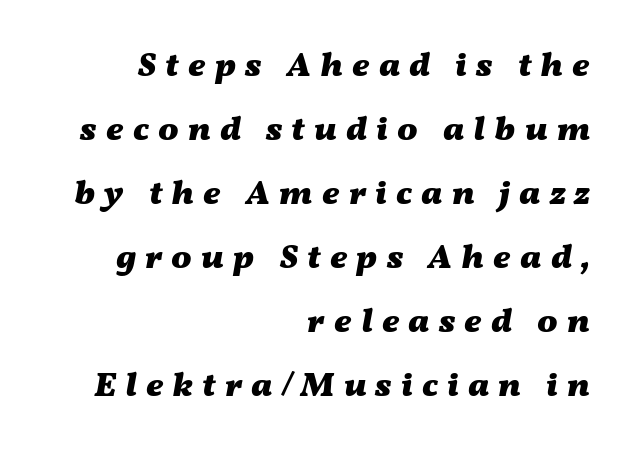
The image shows 34 px heavy, wide type, italic (leaning right); set right-aligned, line spacing 1.88x, unusually wide letter spacing (+0.27 em), not underlined; medium stroke contrast and a medium x-height.
